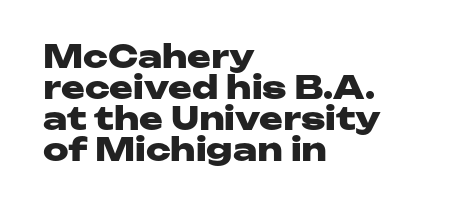
{"serif": "no", "italic": "no", "bold": "yes", "weight": "heavy", "width": "wide", "stroke_contrast": "low", "x_height": "medium", "monospaced": "no", "underline": "no", "align": "left", "line_spacing": "tight", "line_spacing_ratio": 0.97, "letter_spacing": "normal", "letter_spacing_em": 0.0, "glyph_px": 32}
